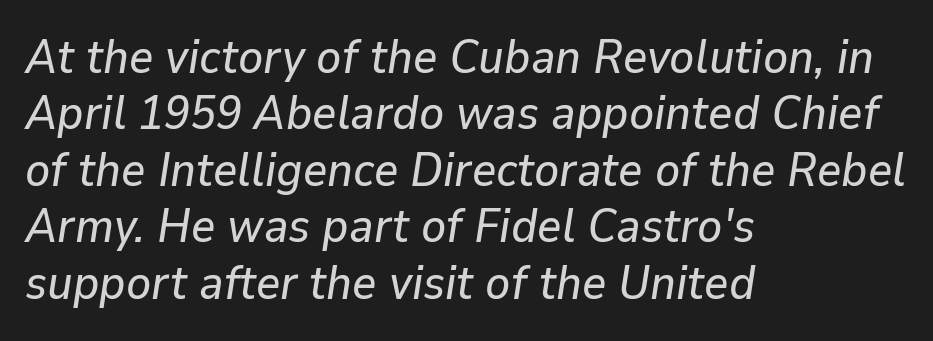
{"italic": "yes", "lean": "right", "slant_degrees": 9, "width": "normal", "stroke_contrast": "low", "x_height": "medium", "monospaced": "no", "underline": "no", "align": "left", "line_spacing_ratio": 1.2, "letter_spacing": "normal", "letter_spacing_em": 0.0, "glyph_px": 47}
